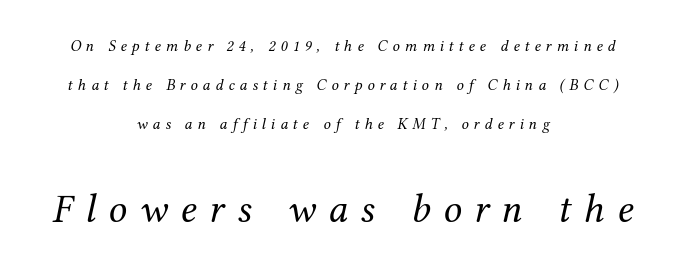
The image shows 41 px regular-weight serif type, italic (leaning right); set centered, loose line spacing (2.43x), unusually wide letter spacing (+0.31 em), not underlined; the second (bottom) block is 2.56x larger; medium stroke contrast and a medium x-height.
